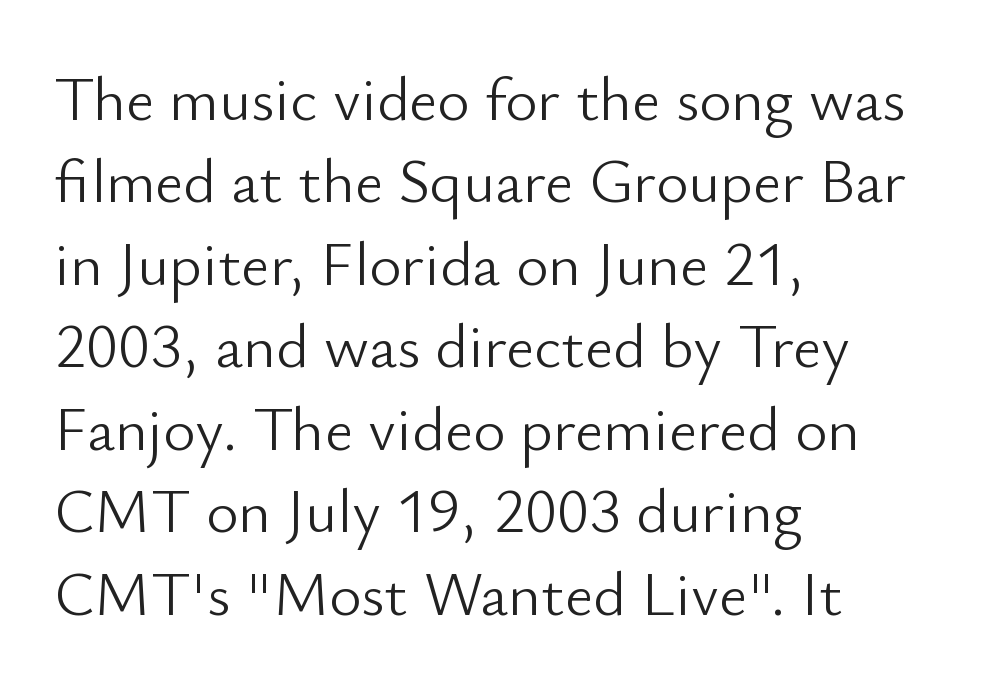
Q: Is the text bold? A: No.
Q: Is the text italic (slanted)? A: No, it is upright.
Q: Is the typeface a serif or a sans-serif typeface? A: Sans-serif.
Q: Is the text underlined? A: No.
Q: How is the paragraph aligned? A: Left-aligned.
Q: Is the spacing between letters normal or unusually wide? A: Normal.
Q: Is the spacing between lines tight, normal or loose? A: Normal.
Q: Width (condensed, normal, or wide)? A: Normal.
Q: Stroke contrast? A: Low.
Q: x-height? A: Small.
Q: Monospaced? A: No.
